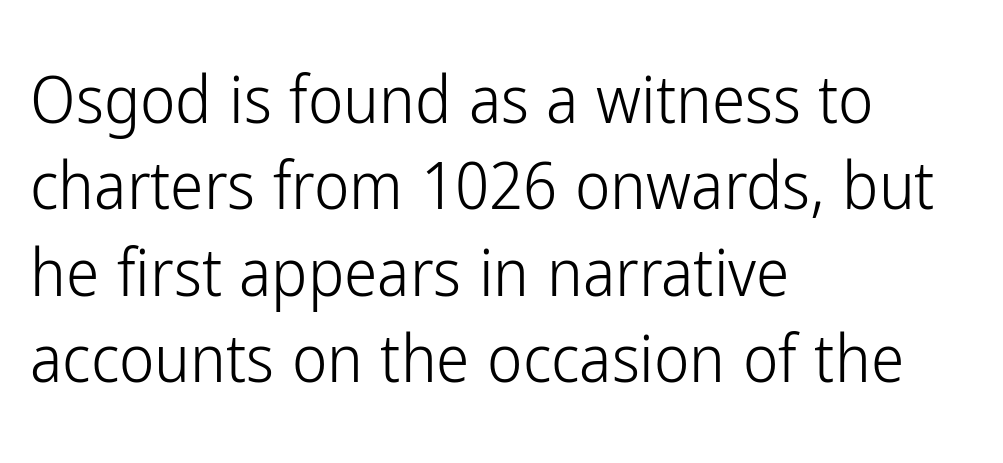
{"serif": "no", "italic": "no", "bold": "no", "weight": "light", "width": "condensed", "stroke_contrast": "low", "x_height": "medium", "monospaced": "no", "underline": "no", "align": "left", "line_spacing": "normal", "line_spacing_ratio": 1.29, "letter_spacing": "normal", "letter_spacing_em": 0.0, "glyph_px": 67}
